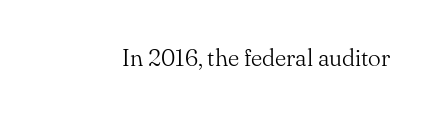
Q: Is the text bold? A: No.
Q: Is the text italic (slanted)? A: No, it is upright.
Q: Is the text underlined? A: No.
Q: Is the spacing between letters normal or unusually wide? A: Normal.
